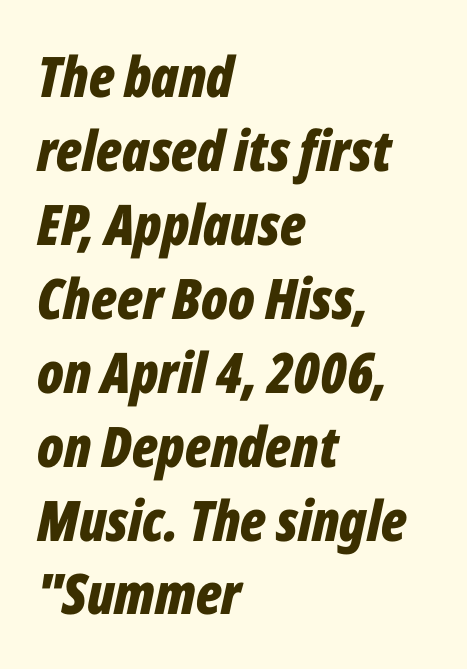
Q: Is the text bold? A: Yes.
Q: Is the text italic (slanted)? A: Yes, it leans right by about 12 degrees.
Q: Is the text underlined? A: No.
Q: How is the paragraph aligned? A: Left-aligned.
Q: Is the spacing between letters normal or unusually wide? A: Normal.
Q: Is the spacing between lines tight, normal or loose? A: Normal.
Q: Width (condensed, normal, or wide)? A: Condensed.
Q: Stroke contrast? A: Low.
Q: x-height? A: Medium.
Q: Monospaced? A: No.
